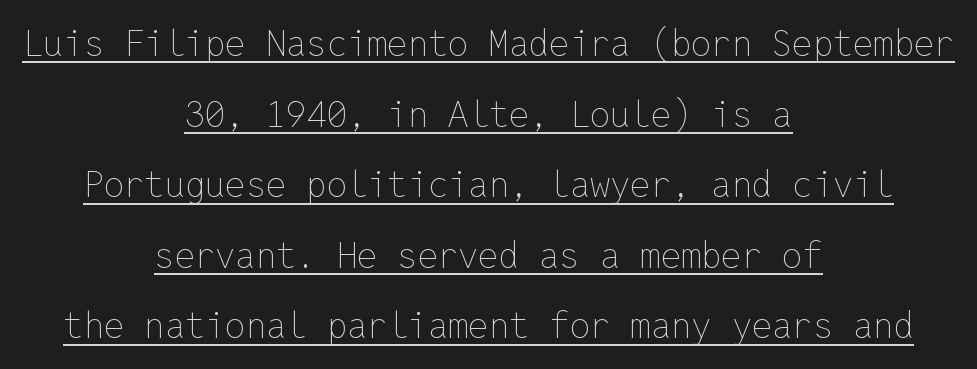
Does the leading feel generous? Absolutely, it's lavish. Quick note: not italic, upright. Has an underline been added? It has. Weight class: somewhere from thin through regular. Here the designer chose a console-style face with uniform glyph widths.
